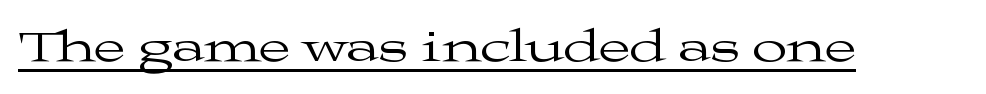
{"serif": "yes", "italic": "no", "bold": "no", "weight": "regular", "width": "wide", "stroke_contrast": "medium", "x_height": "medium", "monospaced": "no", "underline": "yes", "letter_spacing": "normal", "letter_spacing_em": 0.0, "glyph_px": 46}
